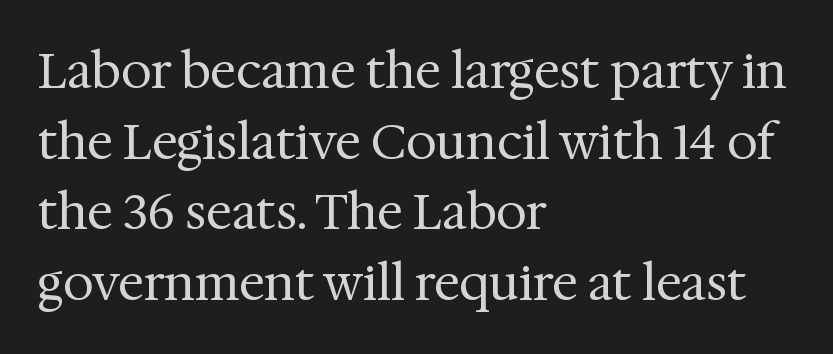
{"serif": "yes", "italic": "no", "bold": "no", "weight": "regular", "width": "normal", "stroke_contrast": "medium", "x_height": "medium", "monospaced": "no", "underline": "no", "align": "left", "line_spacing": "normal", "line_spacing_ratio": 1.44, "letter_spacing": "normal", "letter_spacing_em": 0.0, "glyph_px": 49}
